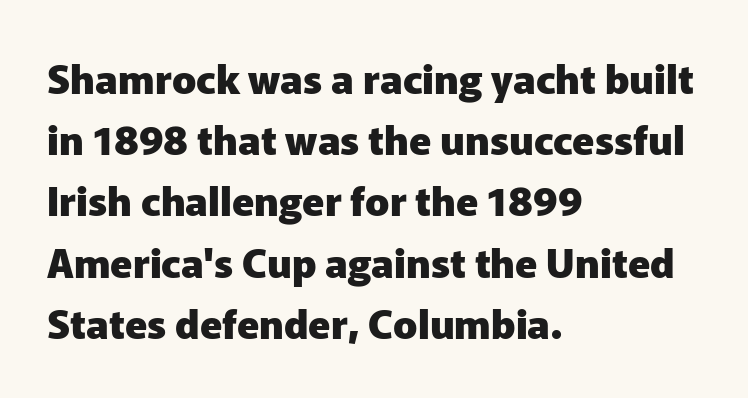
{"serif": "no", "italic": "no", "bold": "yes", "weight": "heavy", "width": "normal", "stroke_contrast": "low", "x_height": "medium", "monospaced": "no", "underline": "no", "align": "left", "line_spacing": "normal", "line_spacing_ratio": 1.53, "letter_spacing": "normal", "letter_spacing_em": 0.0, "glyph_px": 40}
